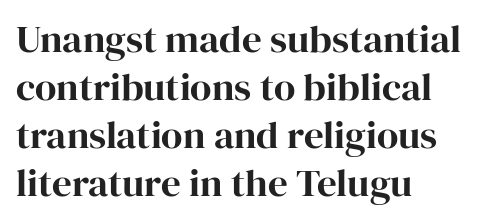
{"serif": "yes", "italic": "no", "width": "normal", "stroke_contrast": "high", "x_height": "medium", "monospaced": "no", "underline": "no", "align": "left", "line_spacing_ratio": 1.23, "letter_spacing": "normal", "letter_spacing_em": 0.0, "glyph_px": 39}
